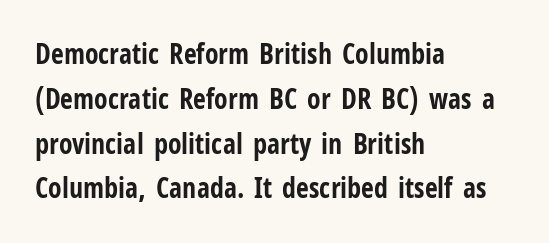
Q: Is the text bold? A: Yes.
Q: Is the text italic (slanted)? A: No, it is upright.
Q: Is the typeface a serif or a sans-serif typeface? A: Sans-serif.
Q: Is the text underlined? A: No.
Q: How is the paragraph aligned? A: Left-aligned.
Q: Is the spacing between letters normal or unusually wide? A: Normal.
Q: Is the spacing between lines tight, normal or loose? A: Normal.
Q: Width (condensed, normal, or wide)? A: Condensed.
Q: Stroke contrast? A: Low.
Q: x-height? A: Medium.
Q: Monospaced? A: No.
